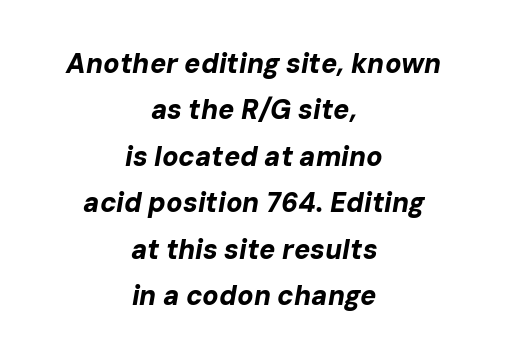
Standard letterfit; no display-style spreading of the glyphs. The strokes are fattened all the way to bold. An italicized treatment has been applied to the whole sample. A centered setting, common on invitations and titles, is used for this passage. Nobody drew a line under any word here.
